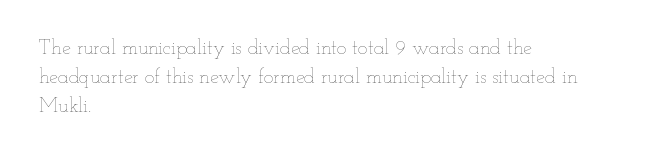
{"italic": "no", "bold": "no", "underline": "no", "align": "left", "line_spacing": "normal", "line_spacing_ratio": 1.44, "letter_spacing": "normal", "letter_spacing_em": 0.0, "glyph_px": 20}
